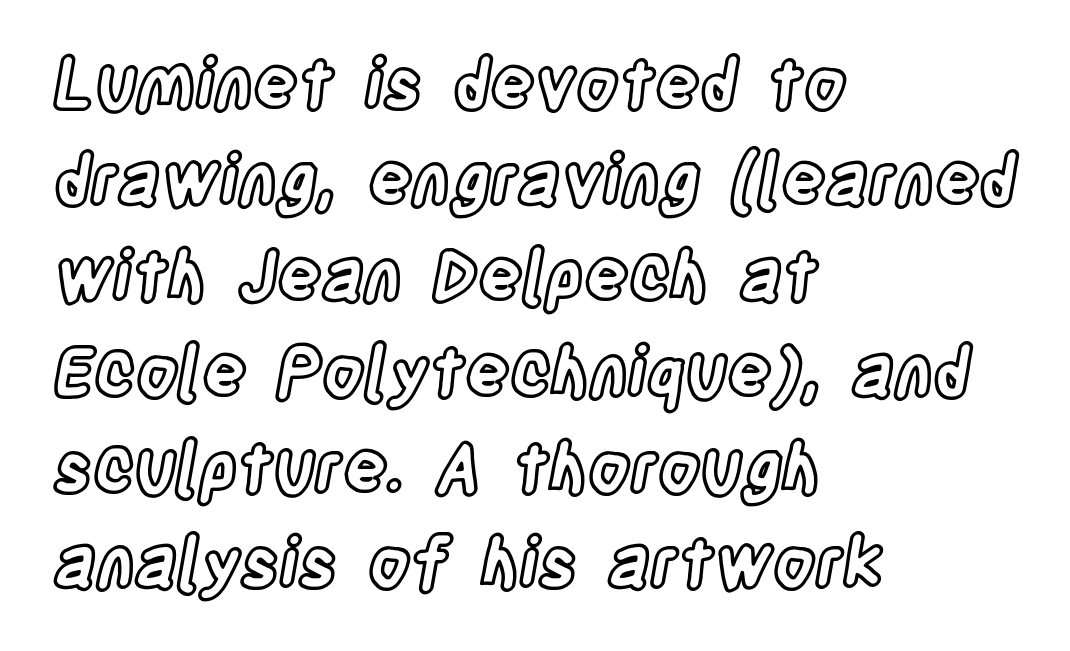
Interline gaps are of average width in this sample. A typesetter would call this proportional, since set widths differ per character. Just letters on the line, the space beneath them empty.
